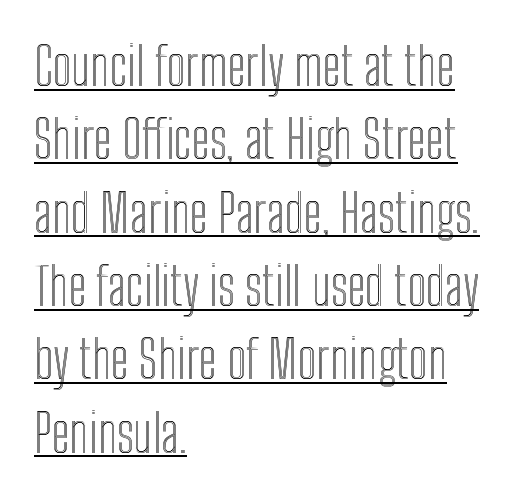
This is underlined copy, the kind a proofreader might mark for attention. The letters stand straight up with perfectly vertical stems. The lines are quadded left. Proportional: the letters do not fall into vertical columns.
